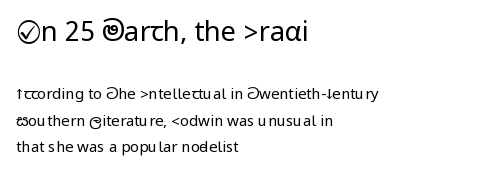
The image shows 27 px text type, upright; set left-aligned, line spacing 1.77x, normal letter spacing, not underlined; the first (top) block is 1.8x larger.
